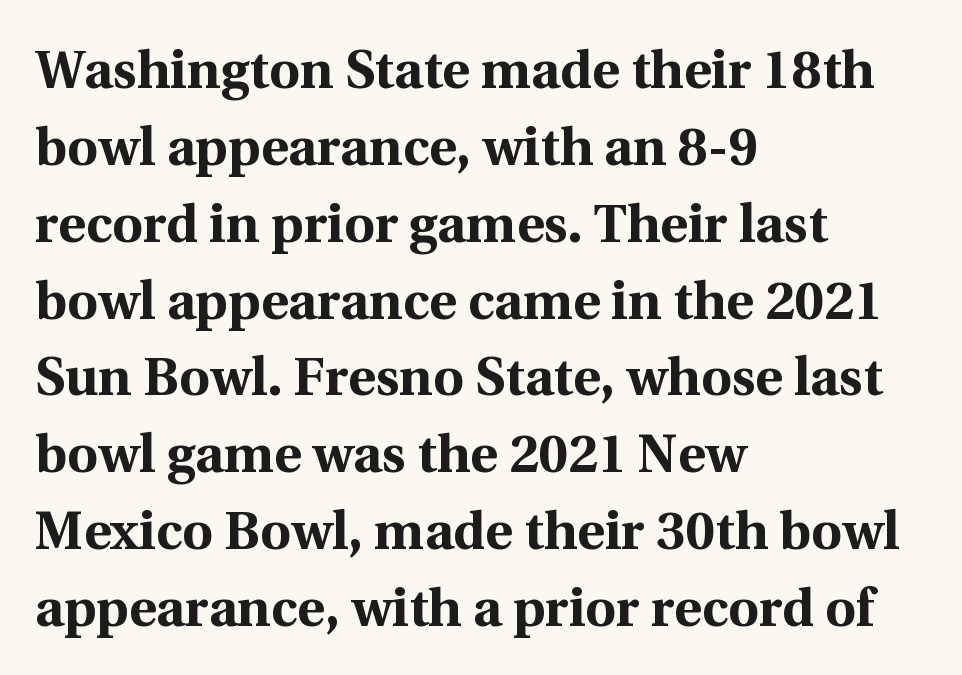
{"serif": "yes", "italic": "no", "bold": "yes", "weight": "bold", "width": "normal", "x_height": "medium", "monospaced": "no", "underline": "no", "align": "left", "line_spacing": "normal", "line_spacing_ratio": 1.45, "letter_spacing": "normal", "letter_spacing_em": 0.0, "glyph_px": 53}
